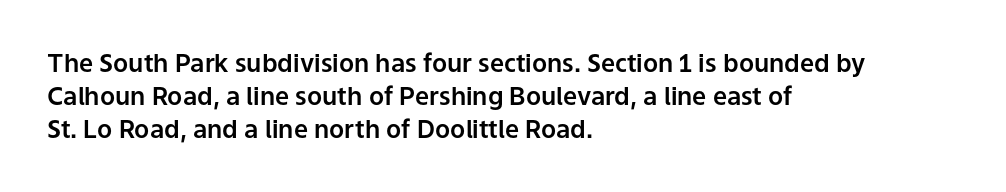
Every row of glyphs begins at an identical x-position on the left. Words appear dense and cohesive because spacing is normal. Unlike italic type, these characters show no tilt at all. Vertical spacing — default. Check under the words: just untouched page.
